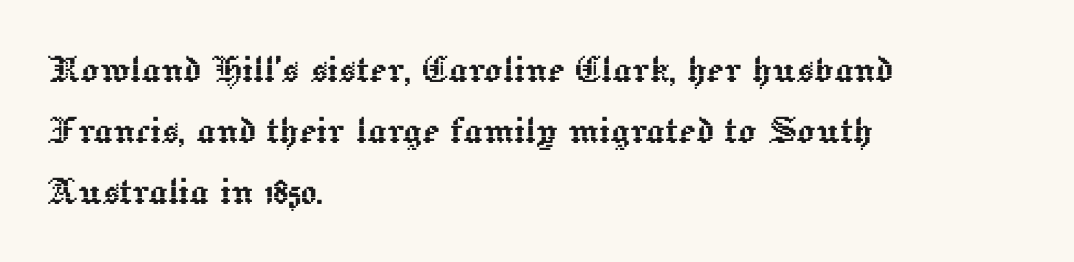
The typography opts for an upright posture over an oblique one. The letterforms sit shoulder to shoulder at normal distance. The rows are spaced the way most documents space them. These lines stack with their left ends in a neat column. Check under the words: just untouched page.
